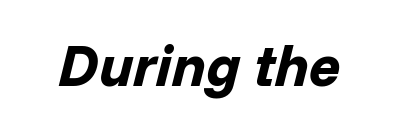
Q: Is the text bold? A: Yes.
Q: Is the text italic (slanted)? A: Yes, it leans right by about 14 degrees.
Q: Is the text underlined? A: No.
Q: Is the spacing between letters normal or unusually wide? A: Normal.
Q: Width (condensed, normal, or wide)? A: Normal.
Q: Stroke contrast? A: Low.
Q: x-height? A: Medium.
Q: Monospaced? A: No.
